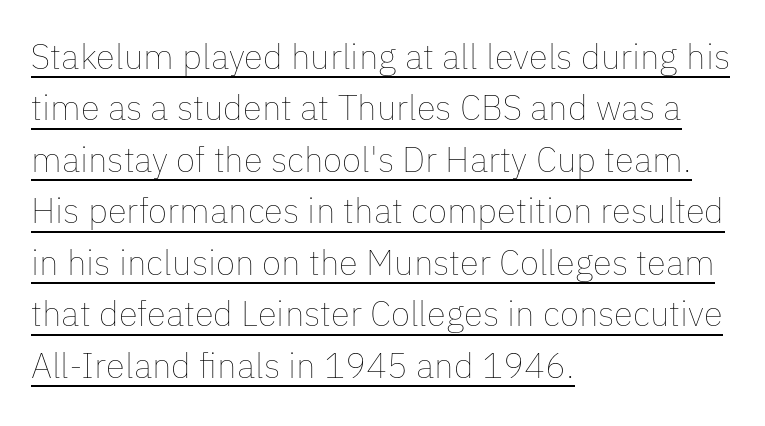
Looks like regular typesetting: each glyph gets only the width it needs. A student would call this left alignment; a typographer would say flush left, rag right. Has an underline been added? It has. Notice how the stems are strictly vertical — no italics here. The face used here is rendered with its standard letterfit. One glance says typical: line gaps are just what's usual.
